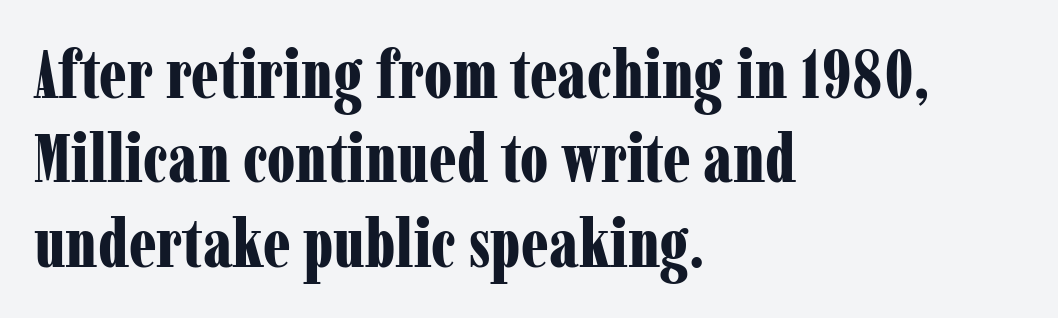
{"serif": "yes", "italic": "no", "bold": "yes", "weight": "bold", "width": "condensed", "stroke_contrast": "low", "x_height": "medium", "monospaced": "no", "underline": "no", "align": "left", "line_spacing": "normal", "line_spacing_ratio": 1.26, "letter_spacing": "normal", "letter_spacing_em": 0.0, "glyph_px": 67}
